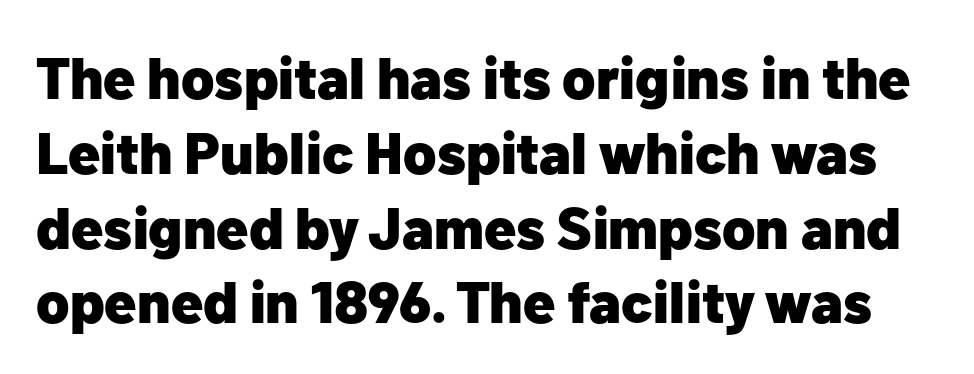
The image shows 58 px heavy sans-serif type, upright; set normal line spacing (1.29x), normal letter spacing, not underlined; low stroke contrast and a medium x-height.
